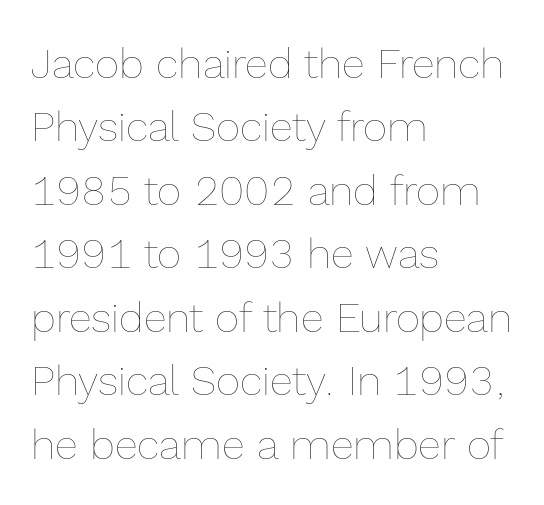
{"italic": "no", "bold": "no", "weight": "thin", "width": "normal", "x_height": "medium", "monospaced": "no", "underline": "no", "align": "left", "line_spacing": "normal", "line_spacing_ratio": 1.51, "letter_spacing": "normal", "letter_spacing_em": 0.0, "glyph_px": 42}
